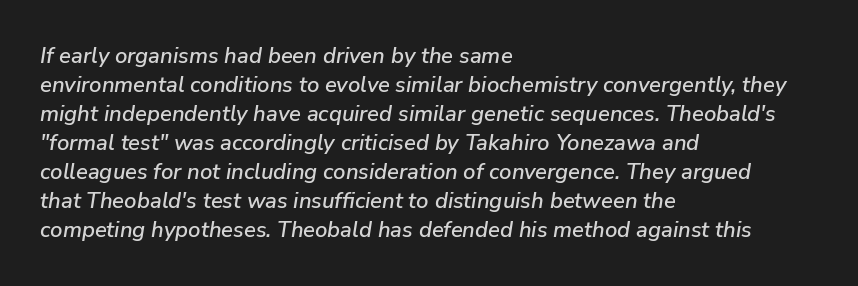
Q: Is the text italic (slanted)? A: Yes, it leans right by about 9 degrees.
Q: Is the text underlined? A: No.
Q: How is the paragraph aligned? A: Left-aligned.
Q: Is the spacing between letters normal or unusually wide? A: Normal.
Q: Is the spacing between lines tight, normal or loose? A: Normal.
